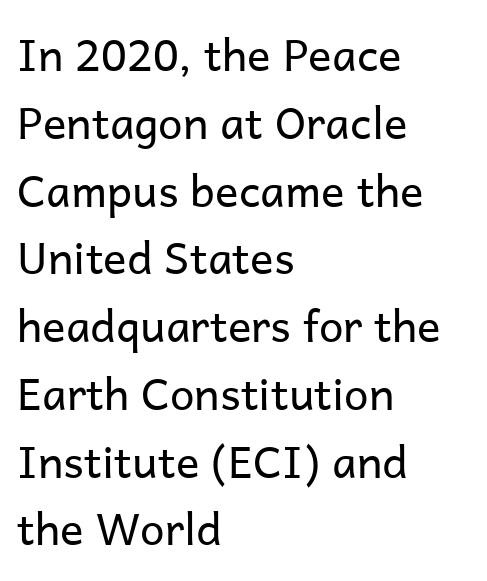
The image shows 44 px regular-weight sans-serif type, upright; set left-aligned, normal line spacing (1.54x), normal letter spacing, not underlined; low stroke contrast and a medium x-height.
